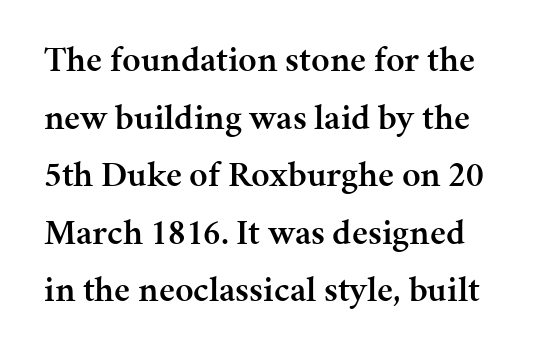
Q: Is the text bold? A: Semi-bold.
Q: Is the text italic (slanted)? A: No, it is upright.
Q: Is the typeface a serif or a sans-serif typeface? A: Serif.
Q: Is the text underlined? A: No.
Q: Is the spacing between letters normal or unusually wide? A: Normal.
Q: Is the spacing between lines tight, normal or loose? A: Normal.
Q: Width (condensed, normal, or wide)? A: Normal.
Q: Stroke contrast? A: Medium.
Q: x-height? A: Medium.
Q: Monospaced? A: No.
